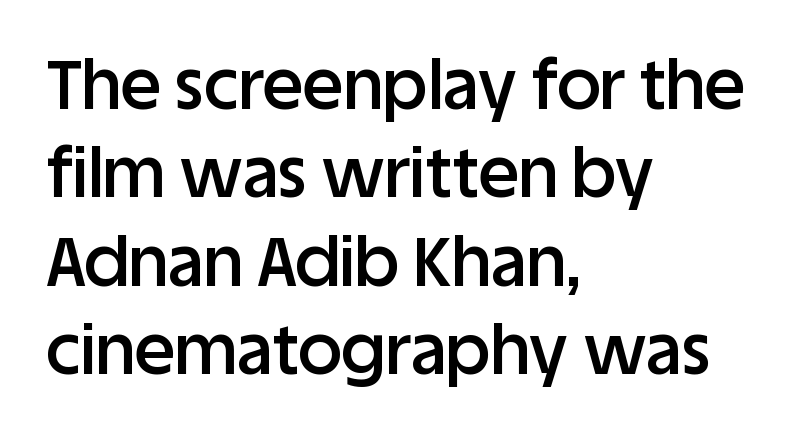
{"serif": "no", "italic": "no", "bold": "semi", "weight": "semibold", "width": "normal", "stroke_contrast": "low", "x_height": "large", "monospaced": "no", "underline": "no", "align": "left", "line_spacing": "normal", "line_spacing_ratio": 1.3, "letter_spacing": "normal", "letter_spacing_em": 0.0, "glyph_px": 68}
